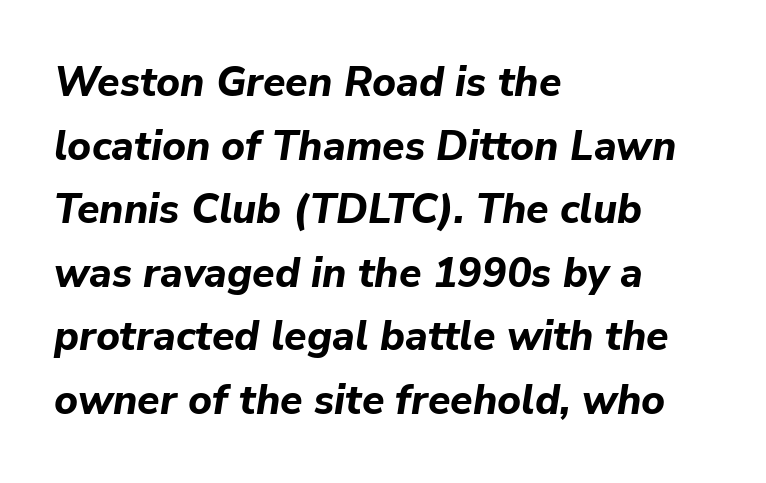
Do the characters align in a grid? No, the font is proportional. You'd pick this weight for a headline — it's a proper bold. Quick note: italic. Compared with a centered layout, this one pins lines to the left instead.
